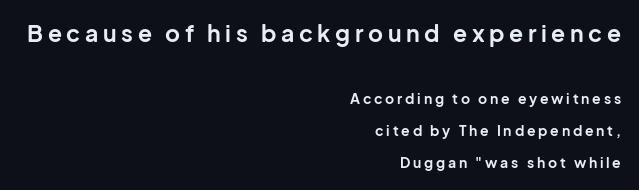
{"italic": "no", "bold": "yes", "underline": "no", "align": "right", "line_spacing": "loose", "line_spacing_ratio": 2.28, "letter_spacing": "wide", "letter_spacing_em": 0.2, "larger_block": "first", "size_ratio": 1.64, "glyph_px": 23}
